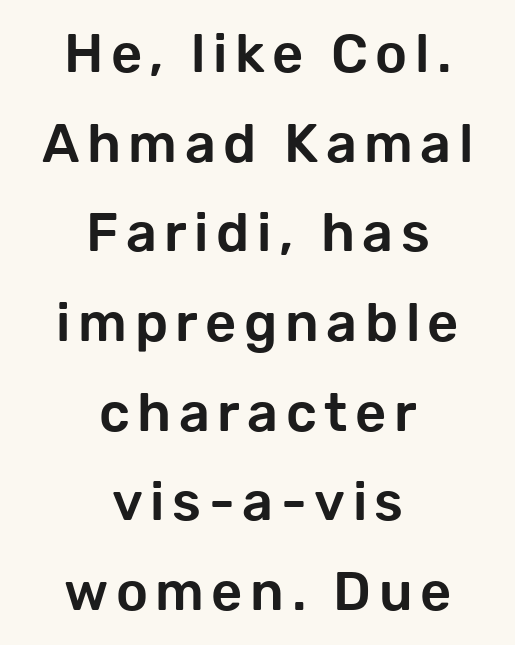
The block of text has a typical density, with ordinary space between rows. A roman cut, with each character standing at attention. Where is the straight margin? There isn't one; the lines are centered. Descenders are the only things crossing below the line. In terms of letterform style, serifs are entirely absent.
